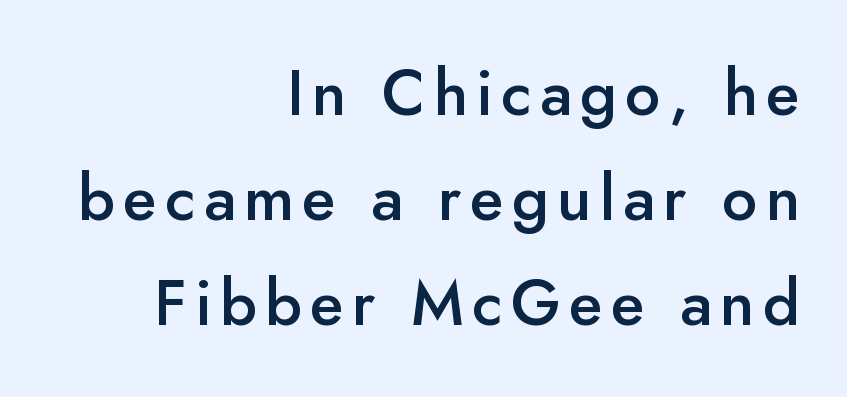
{"serif": "no", "italic": "no", "bold": "semi", "weight": "semibold", "width": "normal", "stroke_contrast": "low", "x_height": "small", "monospaced": "no", "underline": "no", "align": "right", "line_spacing": "normal", "line_spacing_ratio": 1.67, "glyph_px": 63}
